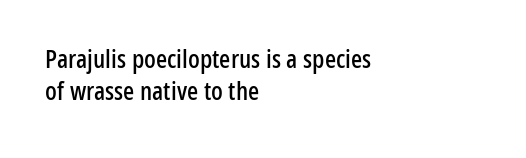
The image shows 26 px text type, upright; set left-aligned, line spacing 1.23x, normal letter spacing, not underlined.
